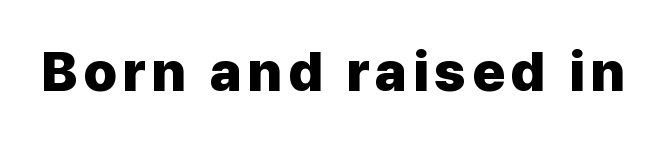
{"serif": "no", "italic": "no", "bold": "yes", "weight": "heavy", "width": "normal", "stroke_contrast": "low", "x_height": "medium", "monospaced": "no", "underline": "no", "glyph_px": 56}
